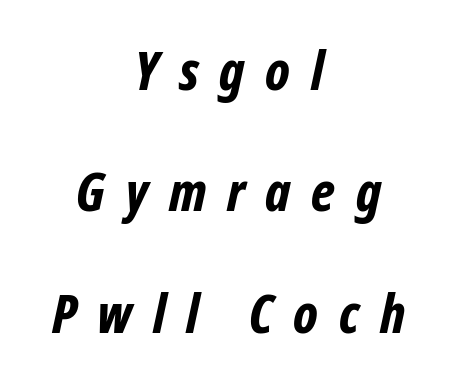
Q: Is the text bold? A: Yes.
Q: Is the text italic (slanted)? A: Yes, it leans right by about 12 degrees.
Q: Is the text underlined? A: No.
Q: How is the paragraph aligned? A: Centered.
Q: Is the spacing between letters normal or unusually wide? A: Unusually wide.
Q: Is the spacing between lines tight, normal or loose? A: Loose.
Q: Width (condensed, normal, or wide)? A: Condensed.
Q: Stroke contrast? A: Low.
Q: x-height? A: Medium.
Q: Monospaced? A: No.
